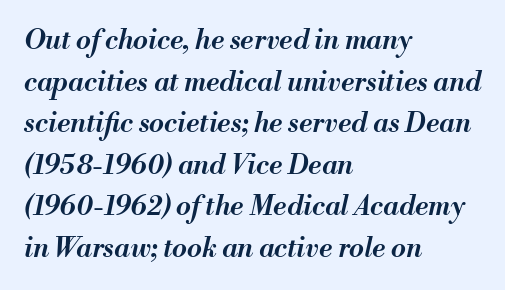
Short and long lines alike share a common starting point at left. Just letters on the line, the space beneath them empty. Notice how the stems are inclined rather than vertical — that's the hallmark of italics. Compared with typical body copy, the letter spacing here is the same.
